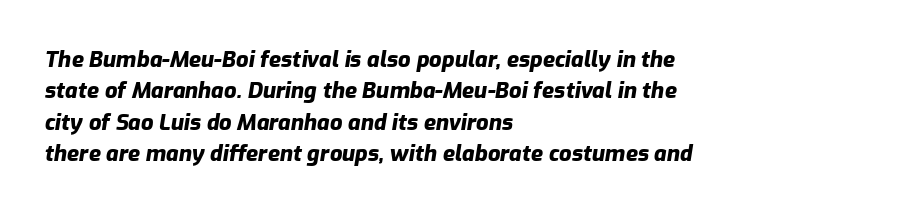
The string is rendered with underlining switched off. Leading: standard. The setting favours the left margin, as ordinary paragraphs usually do. Characters follow at the spacing the type designer built in. These lines were composed using italics. The characters look thick and weighty, a clear bold.
